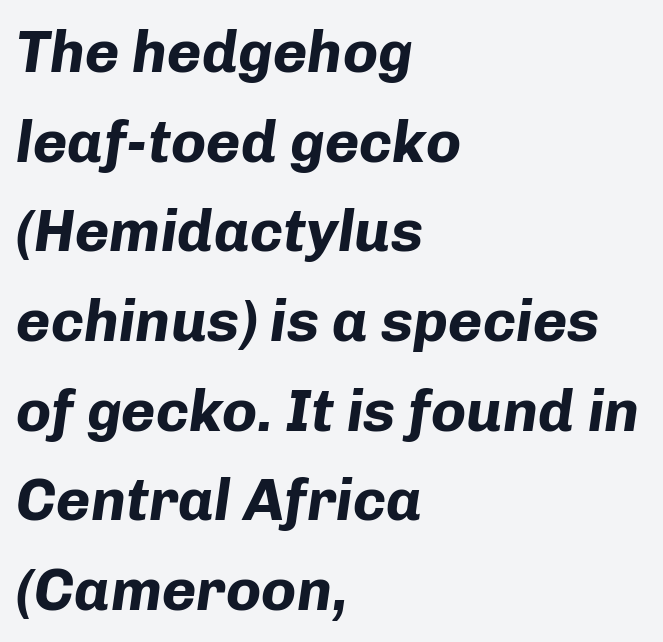
The image shows 59 px bold type, italic (leaning right); set left-aligned, normal line spacing (1.52x), normal letter spacing, not underlined; low stroke contrast and a medium x-height.
